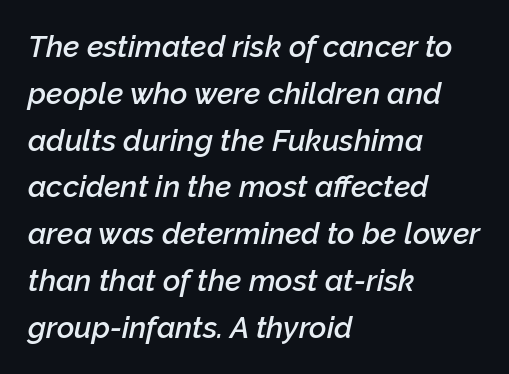
Q: Is the text bold? A: Semi-bold.
Q: Is the text italic (slanted)? A: Yes, it leans right by about 12 degrees.
Q: Is the text underlined? A: No.
Q: How is the paragraph aligned? A: Left-aligned.
Q: Is the spacing between letters normal or unusually wide? A: Normal.
Q: Is the spacing between lines tight, normal or loose? A: Normal.
Q: Width (condensed, normal, or wide)? A: Normal.
Q: Stroke contrast? A: Low.
Q: x-height? A: Medium.
Q: Monospaced? A: No.
